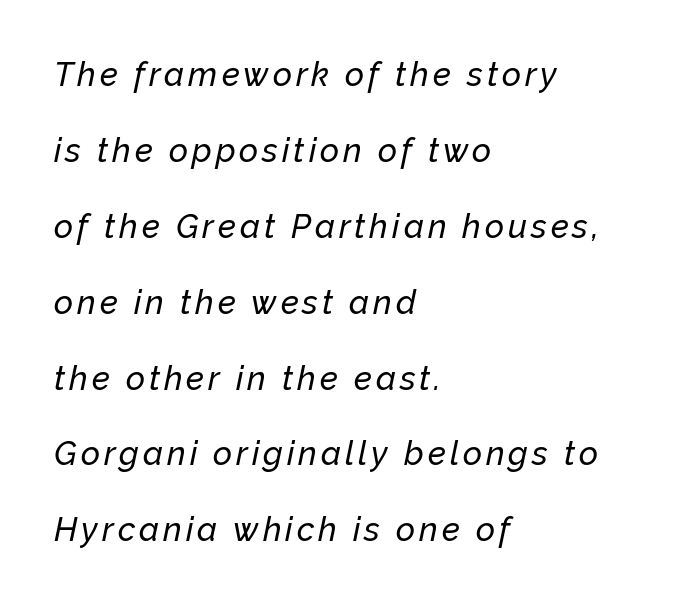
{"italic": "yes", "lean": "right", "slant_degrees": 12, "width": "normal", "stroke_contrast": "low", "x_height": "medium", "monospaced": "no", "underline": "no", "align": "left", "line_spacing": "loose", "line_spacing_ratio": 2.3, "glyph_px": 33}
